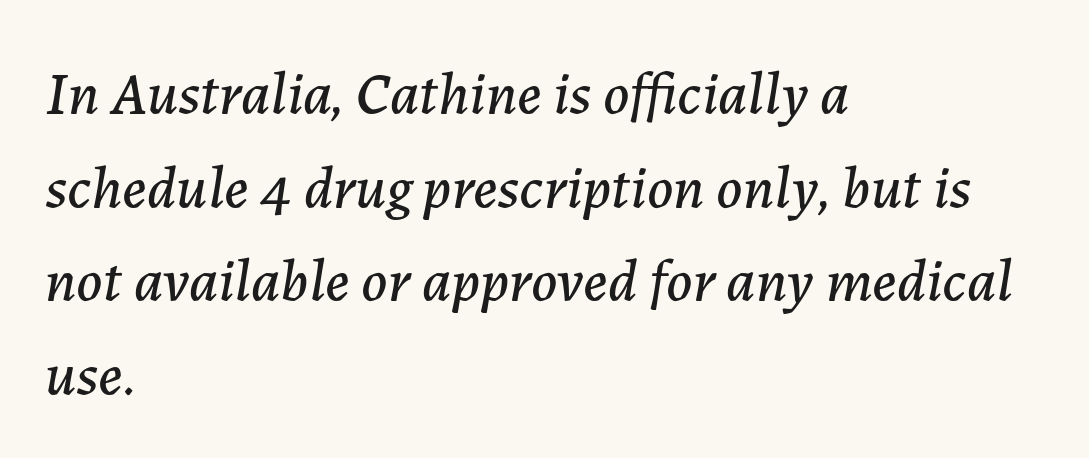
{"italic": "yes", "lean": "right", "slant_degrees": 7, "width": "normal", "stroke_contrast": "low", "x_height": "medium", "monospaced": "no", "underline": "no", "align": "left", "line_spacing": "normal", "line_spacing_ratio": 1.56, "letter_spacing": "normal", "letter_spacing_em": 0.0, "glyph_px": 60}
